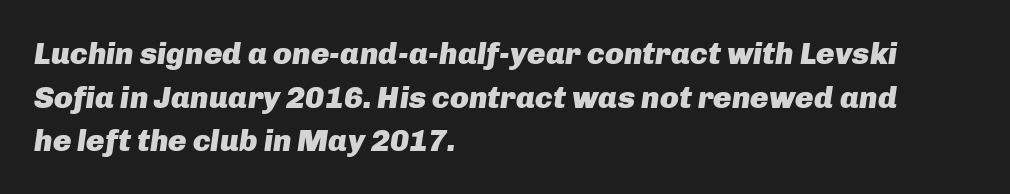
{"italic": "yes", "lean": "right", "slant_degrees": 8, "bold": "yes", "weight": "heavy", "width": "normal", "stroke_contrast": "low", "x_height": "medium", "monospaced": "no", "underline": "no", "align": "left", "line_spacing": "normal", "line_spacing_ratio": 1.41, "letter_spacing": "normal", "letter_spacing_em": 0.0, "glyph_px": 31}
